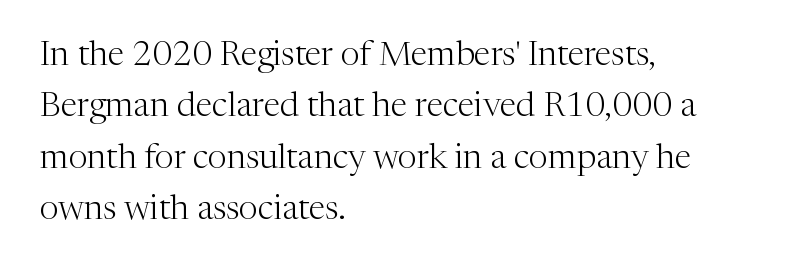
{"serif": "yes", "italic": "no", "bold": "no", "weight": "light", "width": "normal", "stroke_contrast": "medium", "x_height": "medium", "monospaced": "no", "underline": "no", "align": "left", "line_spacing": "normal", "line_spacing_ratio": 1.51, "letter_spacing": "normal", "letter_spacing_em": 0.0, "glyph_px": 34}
